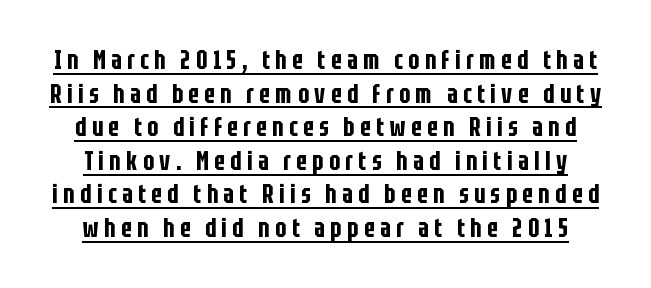
The image shows 26 px text type, upright; set normal line spacing (1.29x), unusually wide letter spacing (+0.21 em), underlined.
